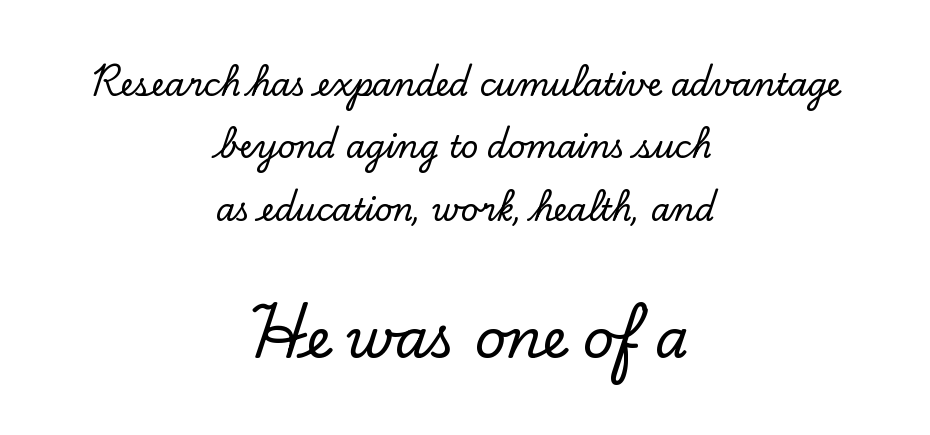
Q: Is the text italic (slanted)? A: Yes.
Q: Is the typeface a serif or a sans-serif typeface? A: Serif.
Q: Is the text underlined? A: No.
Q: How is the paragraph aligned? A: Centered.
Q: Is the spacing between letters normal or unusually wide? A: Normal.
Q: Is the spacing between lines tight, normal or loose? A: Loose.
Q: Which block of text is set in a larger size, the first (top) or the second (bottom)? A: The second (bottom) one.
Q: Width (condensed, normal, or wide)? A: Normal.
Q: Stroke contrast? A: Low.
Q: x-height? A: Small.
Q: Monospaced? A: No.
